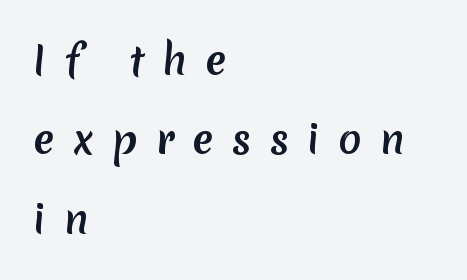
{"serif": "no", "width": "normal", "stroke_contrast": "medium", "x_height": "medium", "monospaced": "no", "underline": "no", "align": "left", "line_spacing": "loose", "line_spacing_ratio": 2.09, "letter_spacing": "wide", "letter_spacing_em": 0.49, "glyph_px": 38}
